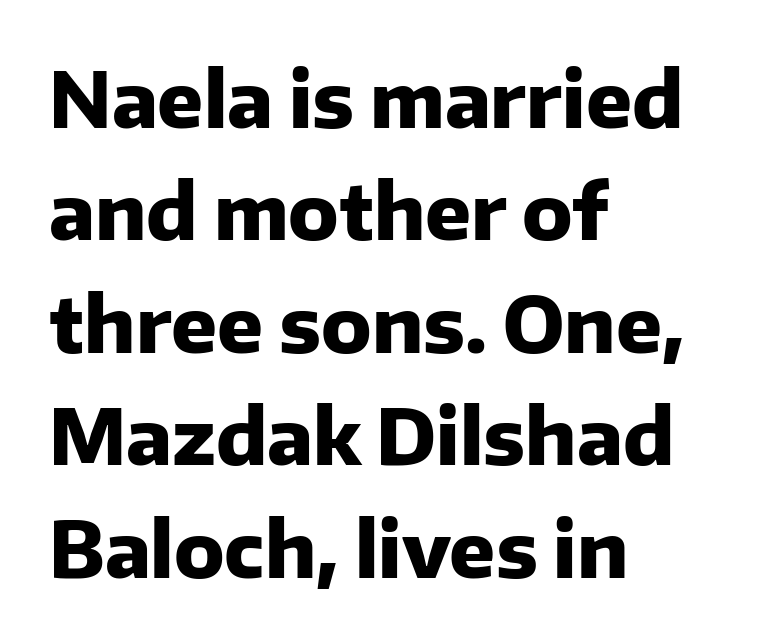
{"serif": "no", "italic": "no", "bold": "yes", "weight": "heavy", "width": "normal", "stroke_contrast": "low", "x_height": "medium", "monospaced": "no", "underline": "no", "align": "left", "line_spacing": "normal", "line_spacing_ratio": 1.48, "letter_spacing": "normal", "letter_spacing_em": 0.0, "glyph_px": 76}
